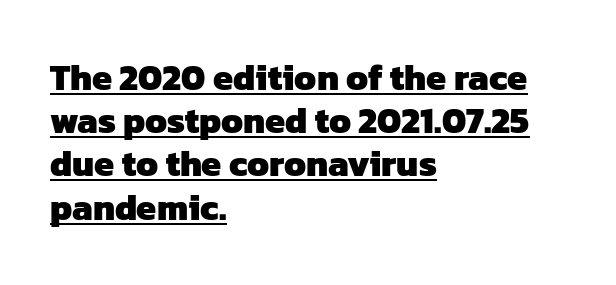
The image shows 36 px heavy sans-serif type; set left-aligned, line spacing 1.2x, normal letter spacing, underlined; low stroke contrast and a medium x-height.
